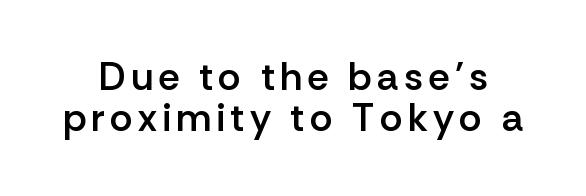
The lines are packed closely together with very little leading. Typographically, this falls in the sans-serif category. The zone under the glyphs is completely vacant. Do the characters align in a grid? No, the font is proportional. I'd describe the lettering as semibold — firm but not a full bold. In terms of posture, this sample is upright.
